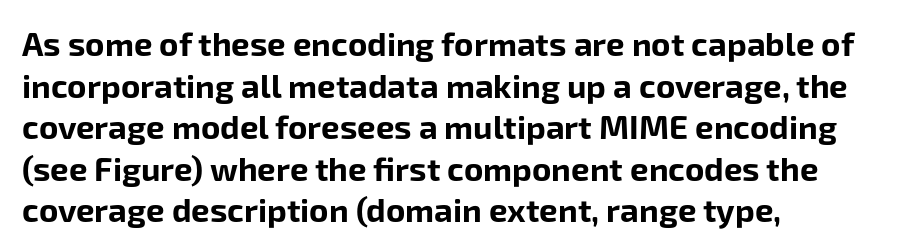
The letters carry no serifs — their stems end cleanly without finishing strokes. This rendering leaves character spacing at its baseline value. The lettering holds an erect, upright posture throughout. Quick note: underline off. The rendering uses a bold face; every stroke is thick and dark. Leading: standard.
